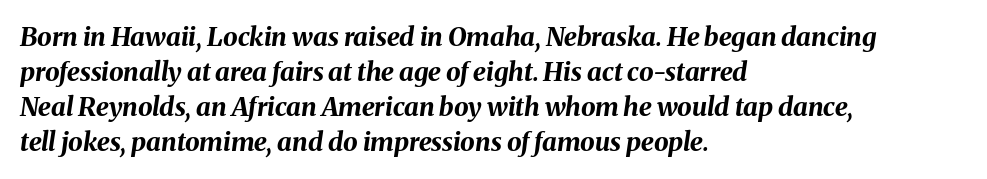
The image shows 26 px bold type, italic (leaning right); set left-aligned, normal line spacing (1.34x), normal letter spacing, not underlined.
